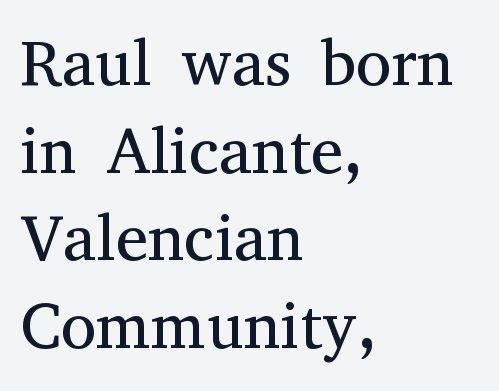
Q: Is the text bold? A: No.
Q: Is the text italic (slanted)? A: No, it is upright.
Q: Is the typeface a serif or a sans-serif typeface? A: Serif.
Q: Is the text underlined? A: No.
Q: How is the paragraph aligned? A: Left-aligned.
Q: Is the spacing between letters normal or unusually wide? A: Normal.
Q: Is the spacing between lines tight, normal or loose? A: Normal.
Q: Width (condensed, normal, or wide)? A: Normal.
Q: Stroke contrast? A: Medium.
Q: x-height? A: Medium.
Q: Monospaced? A: No.
